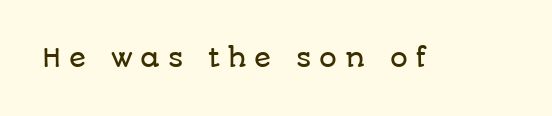
The image shows 25 px text type, upright; set unusually wide letter spacing (+0.31 em), not underlined.
